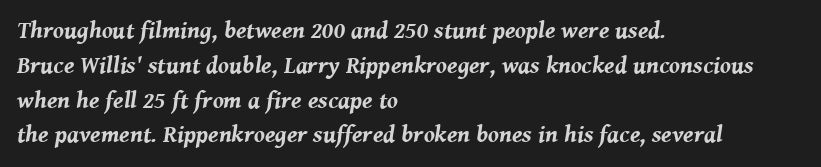
Inter-character spacing is left at the font's built-in metrics. A typesetter would mark this as italic. Summary of weight: heavy, a full bold. A normal amount of white space separates one row of letters from the next.
